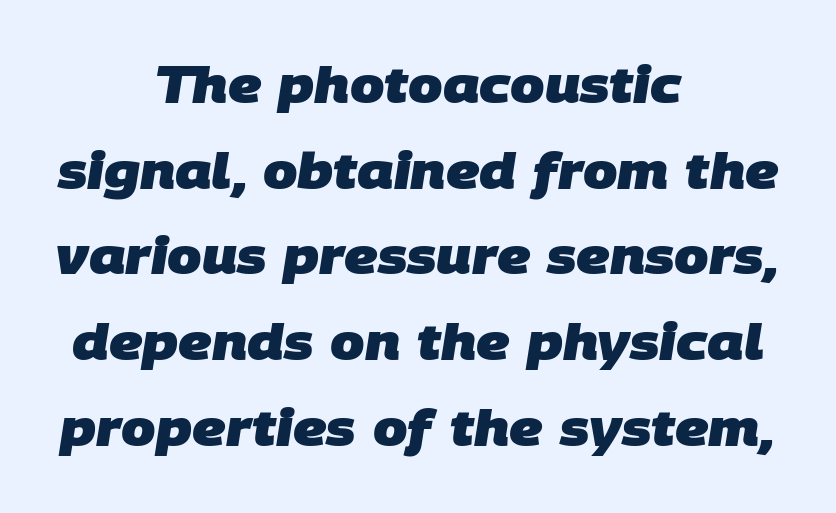
Q: Is the text bold? A: Yes.
Q: Is the typeface a serif or a sans-serif typeface? A: Sans-serif.
Q: Is the text underlined? A: No.
Q: How is the paragraph aligned? A: Centered.
Q: Is the spacing between letters normal or unusually wide? A: Normal.
Q: Width (condensed, normal, or wide)? A: Normal.
Q: Stroke contrast? A: Low.
Q: x-height? A: Large.
Q: Monospaced? A: No.
